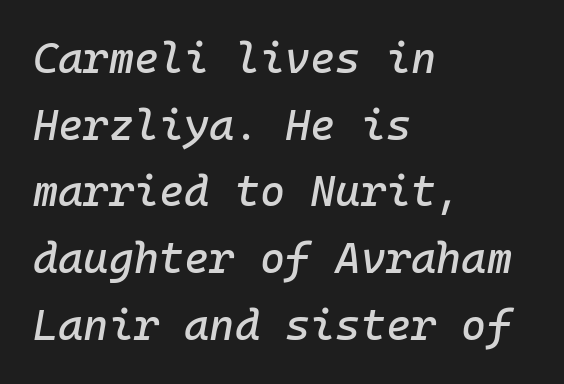
{"italic": "yes", "lean": "right", "slant_degrees": 10, "width": "normal", "stroke_contrast": "low", "x_height": "medium", "monospaced": "yes", "underline": "no", "align": "left", "line_spacing": "normal", "line_spacing_ratio": 1.55, "letter_spacing": "normal", "letter_spacing_em": 0.0, "glyph_px": 43}
